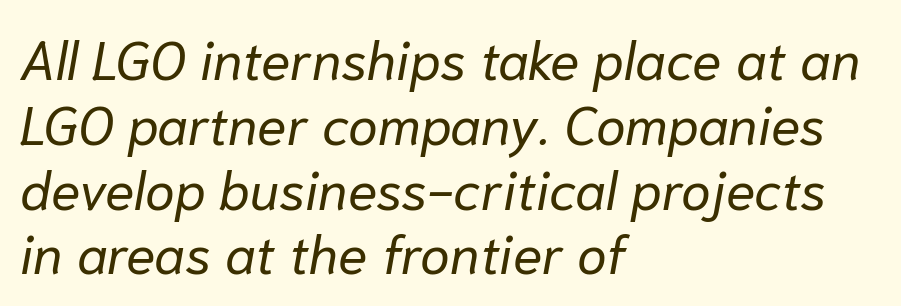
{"italic": "yes", "lean": "right", "slant_degrees": 10, "bold": "no", "weight": "regular", "width": "normal", "stroke_contrast": "low", "x_height": "medium", "monospaced": "no", "underline": "no", "align": "left", "line_spacing_ratio": 1.2, "letter_spacing": "normal", "letter_spacing_em": 0.0, "glyph_px": 54}
